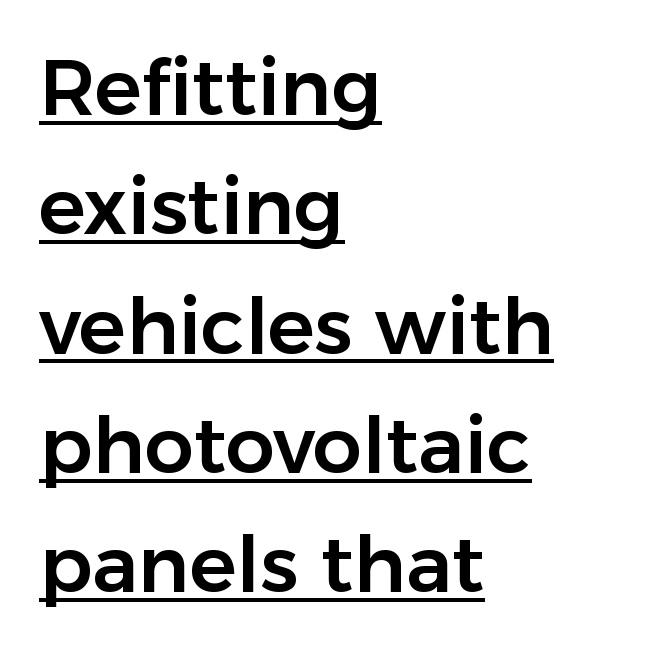
{"serif": "no", "italic": "no", "width": "normal", "stroke_contrast": "low", "x_height": "medium", "monospaced": "no", "underline": "yes", "align": "left", "line_spacing": "normal", "line_spacing_ratio": 1.53, "letter_spacing": "normal", "letter_spacing_em": 0.0, "glyph_px": 78}
